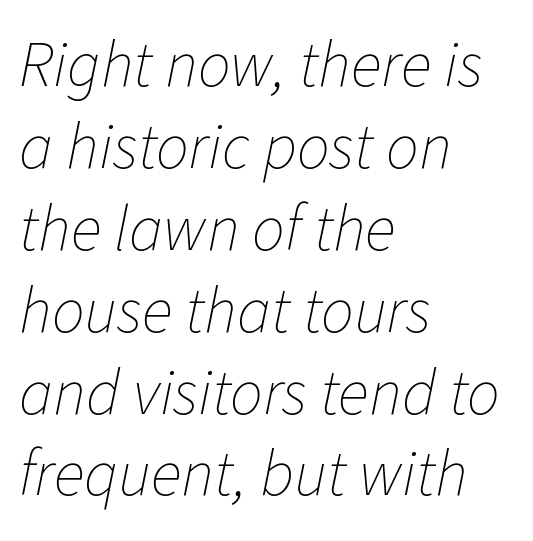
{"italic": "yes", "lean": "right", "slant_degrees": 11, "bold": "no", "weight": "thin", "width": "normal", "stroke_contrast": "low", "x_height": "medium", "monospaced": "no", "underline": "no", "align": "left", "line_spacing": "normal", "line_spacing_ratio": 1.26, "letter_spacing": "normal", "letter_spacing_em": 0.0, "glyph_px": 65}
